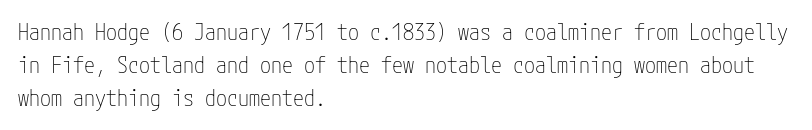
Descender tails drop into unmarked territory. Vertically, the passage feels balanced, rows spaced as you'd expect. The typesetter chose a ragged-right arrangement here. The typography opts for an upright posture over an oblique one. The rendering keeps characters at their native spacing. Stroke mass is kept to a normal reading level or below.
